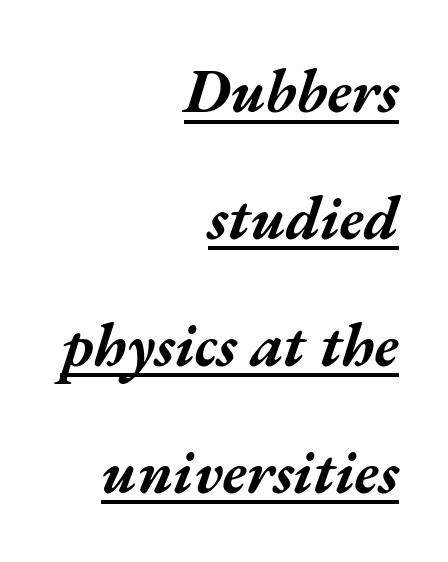
{"italic": "yes", "lean": "right", "slant_degrees": 17, "bold": "yes", "weight": "bold", "width": "wide", "stroke_contrast": "medium", "x_height": "medium", "monospaced": "no", "underline": "yes", "align": "right", "line_spacing": "loose", "line_spacing_ratio": 2.08, "letter_spacing": "normal", "letter_spacing_em": 0.0, "glyph_px": 61}
